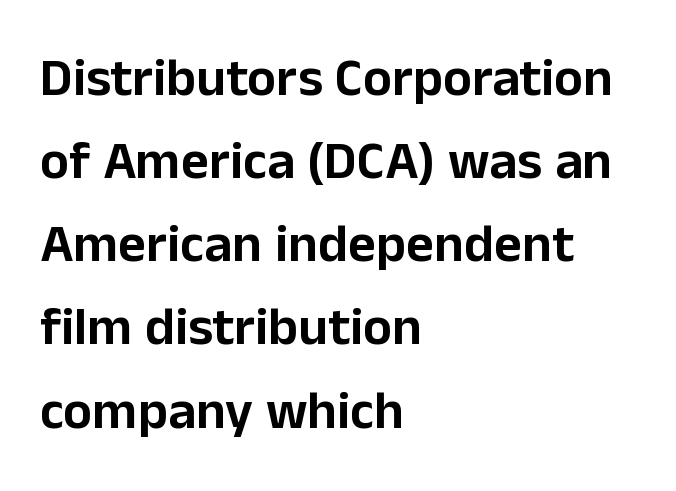
The image shows 54 px sans-serif type, upright; set left-aligned, normal line spacing (1.54x), normal letter spacing, not underlined; low stroke contrast and a medium x-height.
